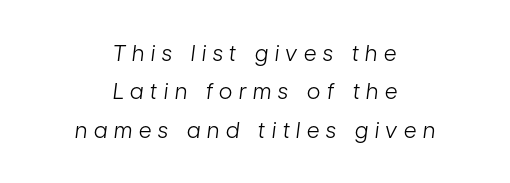
The image shows 22 px text type, italic (leaning right); set centered, line spacing 1.74x, unusually wide letter spacing (+0.31 em), not underlined.
